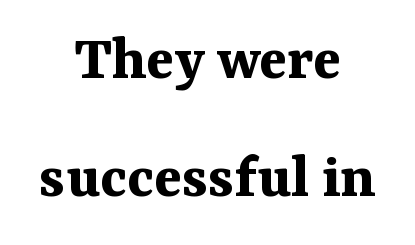
Q: Is the text bold? A: Yes.
Q: Is the text italic (slanted)? A: No, it is upright.
Q: Is the typeface a serif or a sans-serif typeface? A: Serif.
Q: Is the text underlined? A: No.
Q: How is the paragraph aligned? A: Centered.
Q: Is the spacing between letters normal or unusually wide? A: Normal.
Q: Width (condensed, normal, or wide)? A: Normal.
Q: Stroke contrast? A: Medium.
Q: x-height? A: Medium.
Q: Monospaced? A: No.
